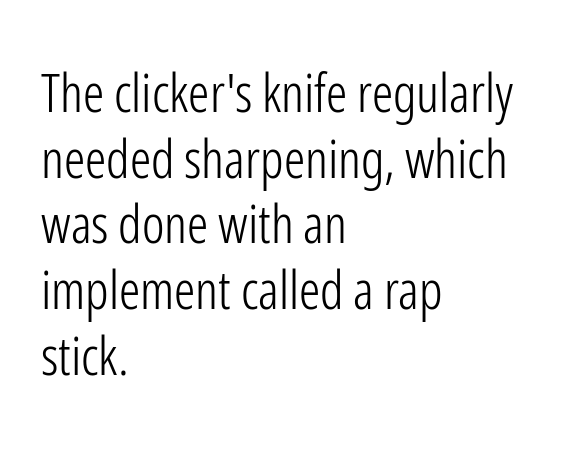
Each letter keeps its own natural width here, so spacing adapts to shape. Tracking value appears to be zero — textbook default spacing. The baseline area is clear. In terms of posture, this sample is upright. These glyphs show unthickened strokes, regular width or finer.
